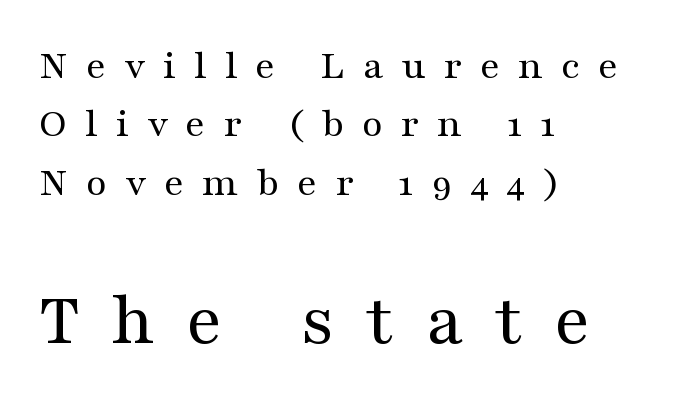
{"serif": "yes", "italic": "no", "bold": "no", "weight": "regular", "width": "wide", "stroke_contrast": "medium", "x_height": "medium", "monospaced": "no", "underline": "no", "align": "left", "line_spacing": "normal", "line_spacing_ratio": 1.36, "letter_spacing": "wide", "letter_spacing_em": 0.41, "larger_block": "second", "size_ratio": 1.77, "glyph_px": 76}
